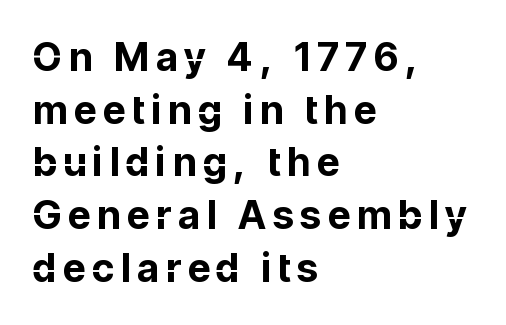
{"serif": "no", "italic": "no", "bold": "yes", "weight": "bold", "width": "normal", "stroke_contrast": "low", "x_height": "medium", "monospaced": "no", "underline": "no", "align": "left", "line_spacing": "normal", "line_spacing_ratio": 1.35, "glyph_px": 39}
